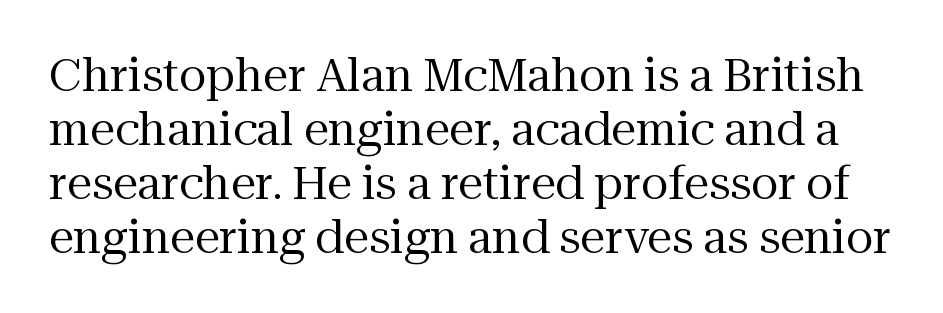
{"serif": "yes", "italic": "no", "bold": "no", "weight": "regular", "width": "normal", "stroke_contrast": "medium", "x_height": "medium", "monospaced": "no", "underline": "no", "line_spacing_ratio": 1.2, "letter_spacing": "normal", "letter_spacing_em": 0.0, "glyph_px": 45}
